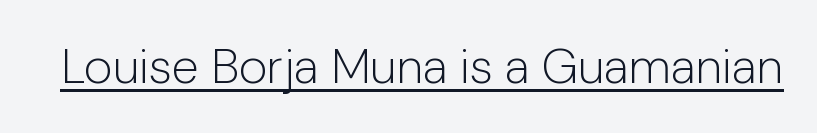
You could not count columns in this text — the font is proportionally spaced. No extra tracking has been applied to these lines. Unlike a traditional serif, this face leaves its strokes unadorned. Posture: straight, roman, zero tilt. Each stroke keeps to a modest, everyday thickness or less. This rendering features underlined lettering.
